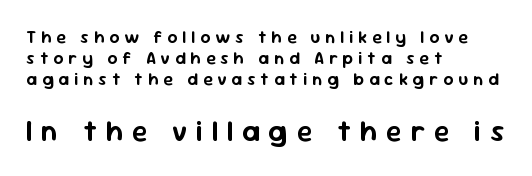
These lines are rendered in a variable-pitch font. Does extra space separate the letters? Yes, quite a lot of it. This rendering features lettering with no underline. The letters in the lower block stand taller than those in the block above. The lettering holds an erect, upright posture throughout.
